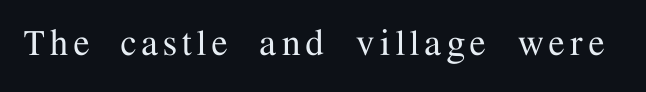
These lines were composed using upright roman letters. Serifs: yes, visible at the terminals of the letterforms. Is this a fixed-width face? No — the glyphs have proportional, varying widths. The space directly below the letters is spotless.
